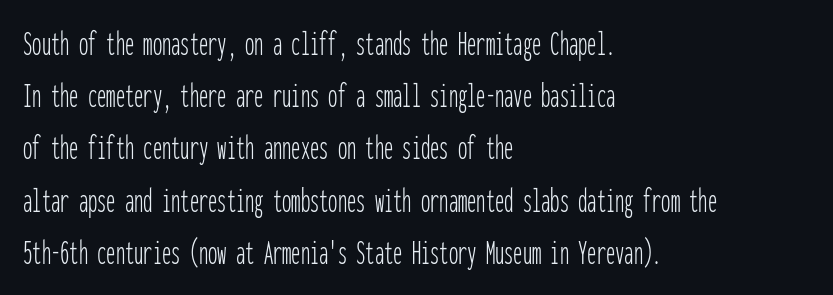
The image shows 37 px thin, condensed sans-serif type, upright, monospaced; set left-aligned, normal line spacing (1.41x), normal letter spacing, not underlined; low stroke contrast and a medium x-height.
